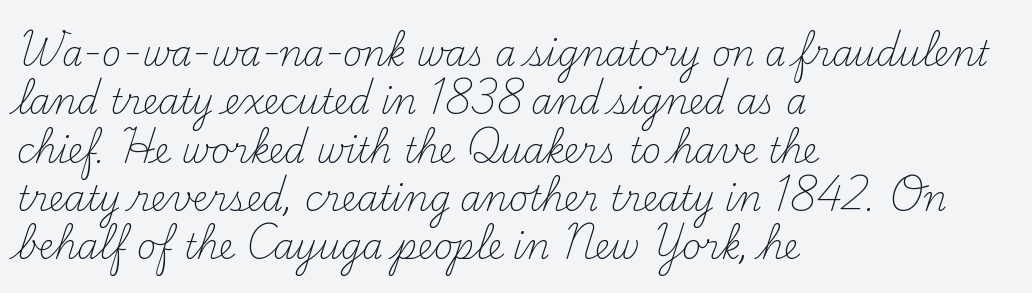
{"bold": "no", "weight": "light", "width": "normal", "stroke_contrast": "medium", "x_height": "small", "monospaced": "no", "underline": "no", "align": "left", "line_spacing": "normal", "line_spacing_ratio": 1.42, "letter_spacing": "normal", "letter_spacing_em": 0.0, "glyph_px": 34}
